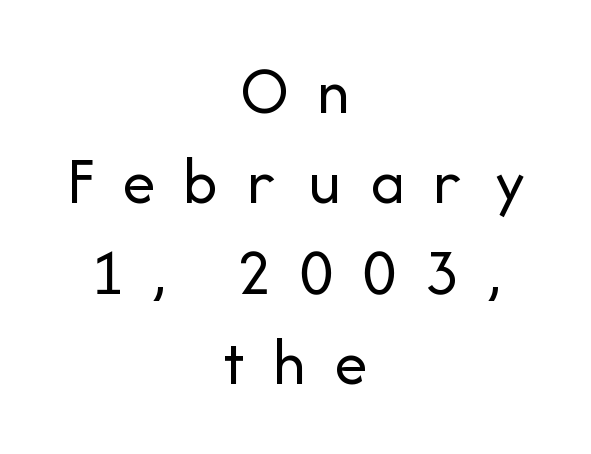
The tracking jumps out immediately: characters are airy and widely separated. Each letter keeps its own natural width here, so spacing adapts to shape. A roman cut, with each character standing at attention. Stroke thickness stays within the range of a standard reading face or lighter. Has an underline been added? It has not. Look at the bottom of the vertical strokes: they stop flat, with no serifs.
